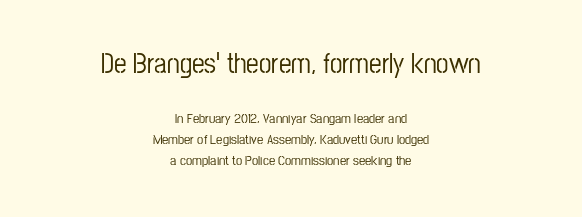
The image shows 28 px condensed sans-serif type, upright; set centered, normal line spacing (1.5x), normal letter spacing, not underlined; the first (top) block is 2.0x larger; low stroke contrast and a medium x-height.
